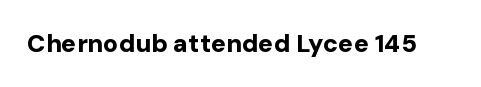
Q: Is the text bold? A: Yes.
Q: Is the text italic (slanted)? A: No, it is upright.
Q: Is the text underlined? A: No.
Q: Is the spacing between letters normal or unusually wide? A: Normal.
